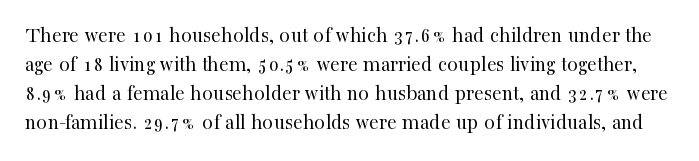
The image shows 22 px text type, upright; set normal line spacing (1.32x), normal letter spacing, not underlined.
